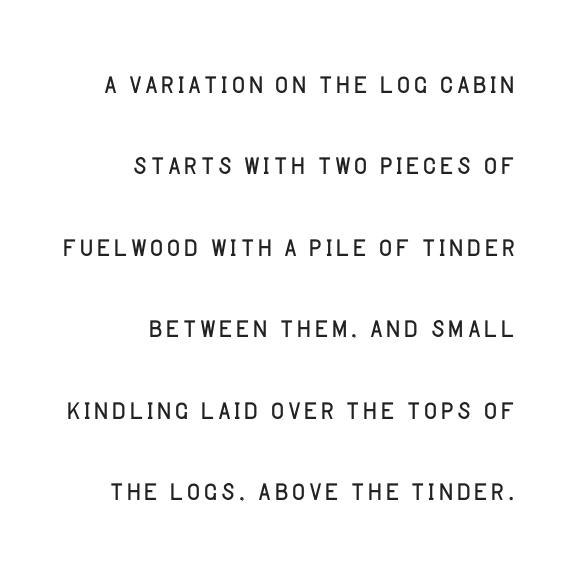
{"serif": "no", "italic": "no", "bold": "no", "weight": "light", "width": "normal", "stroke_contrast": "low", "x_height": "large", "monospaced": "no", "underline": "no", "align": "right", "line_spacing": "loose", "line_spacing_ratio": 2.2, "letter_spacing": "normal", "letter_spacing_em": 0.0, "glyph_px": 37}
